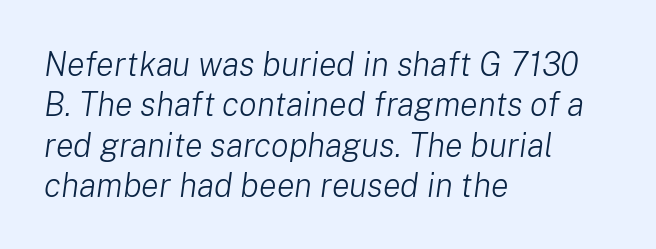
The image shows 33 px light type, italic (leaning right); set left-aligned, line spacing 1.22x, normal letter spacing, not underlined; low stroke contrast and a medium x-height.
